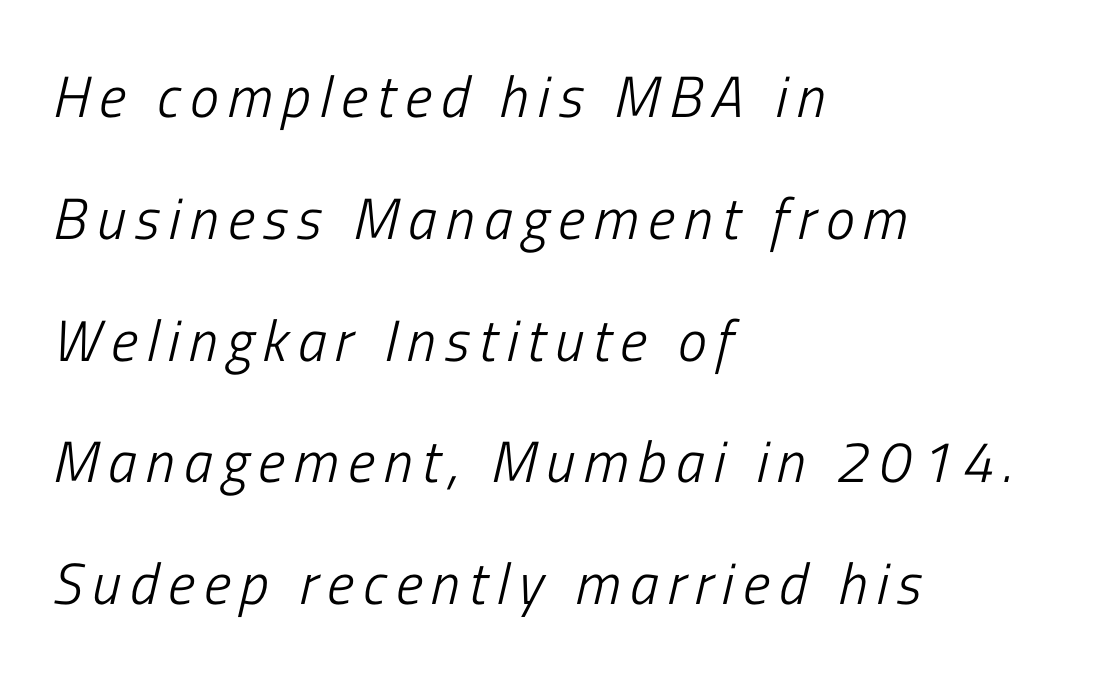
Looks like regular typesetting: each glyph gets only the width it needs. Anything drawn beneath the words? Only blank space. Stroke mass is kept to a normal reading level or below. When letters slant like this, we call the style italic. The leading is generous, giving the passage an open texture. Each line starts at the same left margin while the right side varies.
